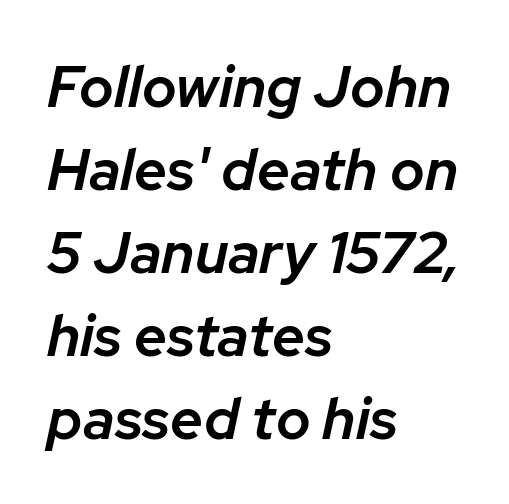
Compared with typical body copy, the letter spacing here is the same. Line spacing here is normal. The face used here is proportionally spaced, like ordinary book or web type. Summary of weight: moderately heavy, a semibold. Left-aligned paragraph, ragged on the right. The passage shown leans; its letterforms are oblique.
